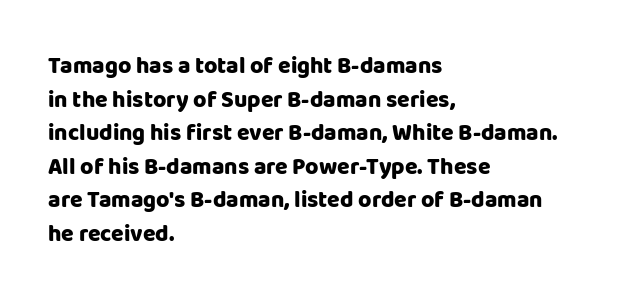
Q: Is the text bold? A: Yes.
Q: Is the text italic (slanted)? A: No, it is upright.
Q: Is the text underlined? A: No.
Q: How is the paragraph aligned? A: Left-aligned.
Q: Is the spacing between letters normal or unusually wide? A: Normal.
Q: Is the spacing between lines tight, normal or loose? A: Normal.
